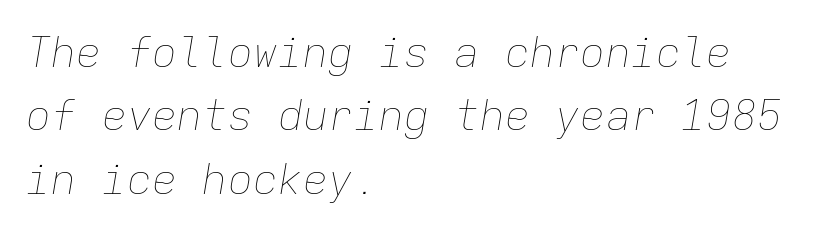
Q: Is the text bold? A: No.
Q: Is the text italic (slanted)? A: Yes, it leans right by about 9 degrees.
Q: Is the text underlined? A: No.
Q: How is the paragraph aligned? A: Left-aligned.
Q: Is the spacing between letters normal or unusually wide? A: Normal.
Q: Is the spacing between lines tight, normal or loose? A: Normal.
Q: Width (condensed, normal, or wide)? A: Normal.
Q: Stroke contrast? A: Low.
Q: x-height? A: Medium.
Q: Monospaced? A: Yes.
